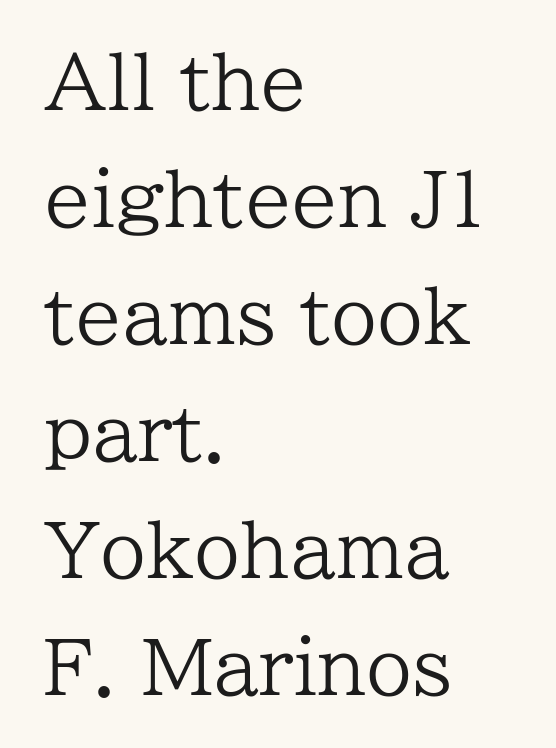
{"serif": "yes", "italic": "no", "bold": "no", "weight": "regular", "width": "normal", "stroke_contrast": "low", "x_height": "medium", "monospaced": "no", "underline": "no", "align": "left", "line_spacing": "normal", "line_spacing_ratio": 1.58, "letter_spacing": "normal", "letter_spacing_em": 0.0, "glyph_px": 74}
